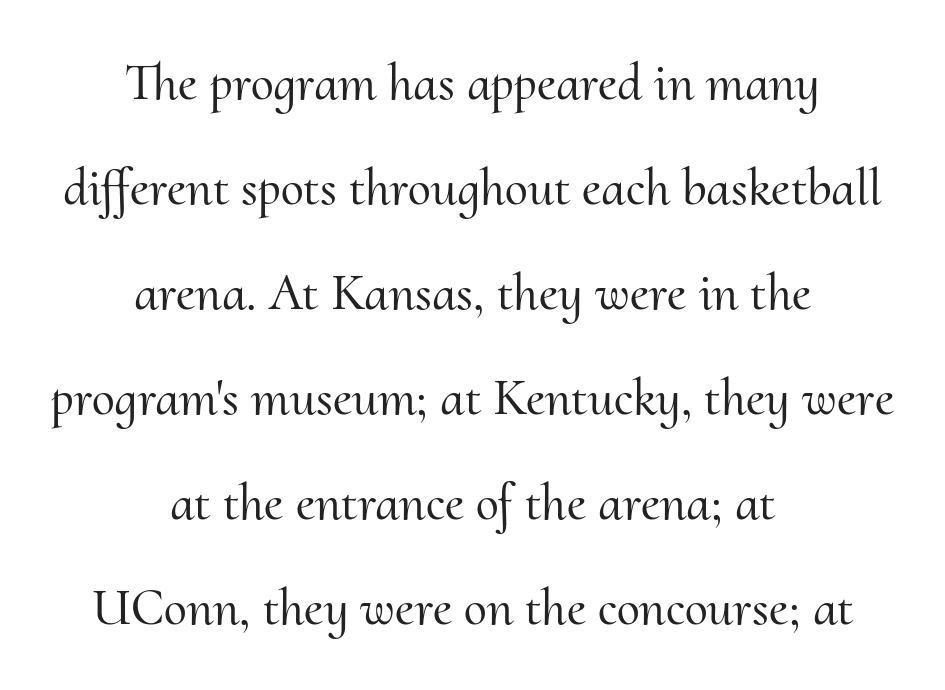
Line starts and ends both wander, symmetrically. What's the leading like? Stretched, with rows far apart. Check where the strokes stop: tiny serifs finish them off. Think of a printed novel: that variable character pitch is what you see here. Nope, not italic — everything's standing straight. Each row of text sits above clean, open space.
